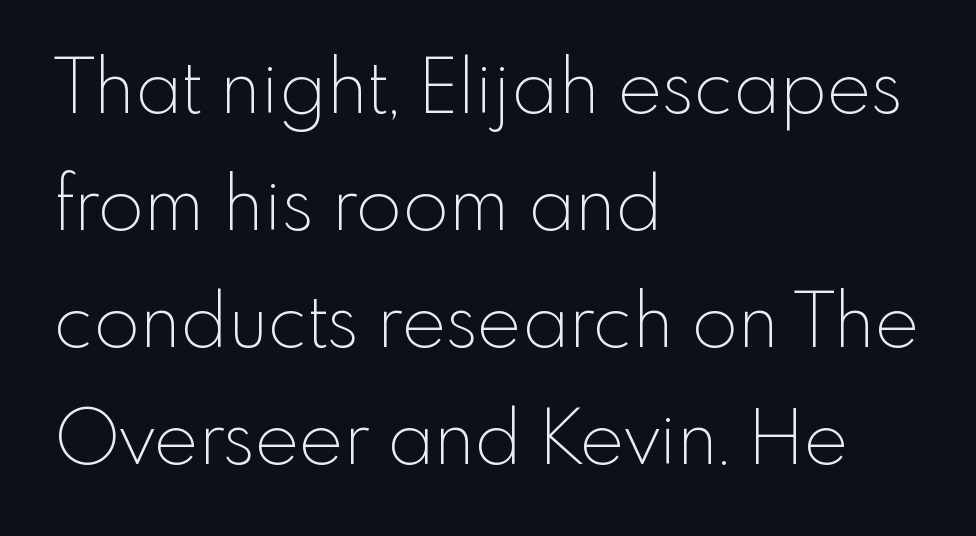
The image shows 75 px thin sans-serif type, upright; set left-aligned, normal line spacing (1.56x), normal letter spacing, not underlined; a small x-height.
